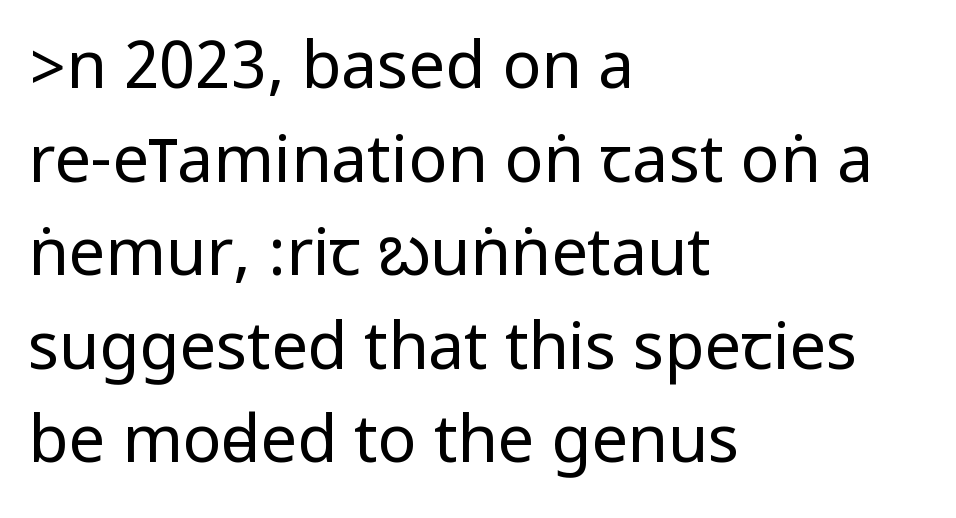
Q: Is the text bold? A: No.
Q: Is the text italic (slanted)? A: No, it is upright.
Q: Is the typeface a serif or a sans-serif typeface? A: Sans-serif.
Q: Is the text underlined? A: No.
Q: How is the paragraph aligned? A: Left-aligned.
Q: Is the spacing between letters normal or unusually wide? A: Normal.
Q: Is the spacing between lines tight, normal or loose? A: Normal.
Q: Width (condensed, normal, or wide)? A: Condensed.
Q: Stroke contrast? A: Low.
